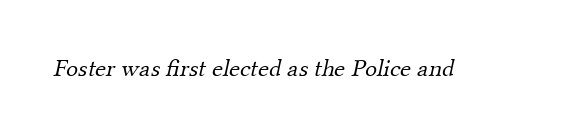
The image shows 25 px text type; set normal letter spacing, not underlined.
